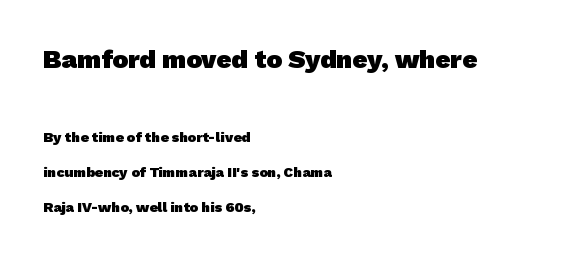
Tracking here is standard; glyphs follow each other at the usual distance. Notice the wide empty band between every row — that's loose leading. Only glyphs here, with clear space below each row. Look at the stroke-to-counter ratio: heavy, a bold. Reading top to bottom, the characters get smaller at the block break. All the whitespace from short lines collects on the right.
